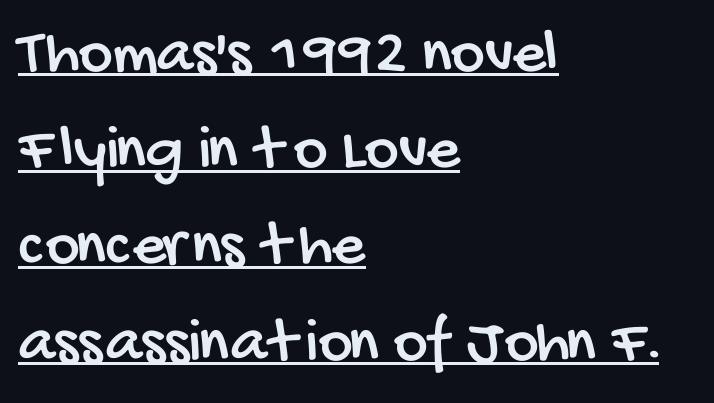
The image shows 65 px condensed sans-serif type; set left-aligned, normal line spacing (1.48x), normal letter spacing, underlined; low stroke contrast and a large x-height.
